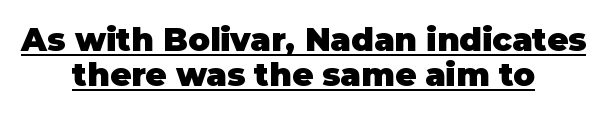
Designer's note — italics off, roman on. Font category for this specimen: sans-serif. Typeset on center — no edge is straight. Does extra space separate the letters? No, they use regular spacing.
